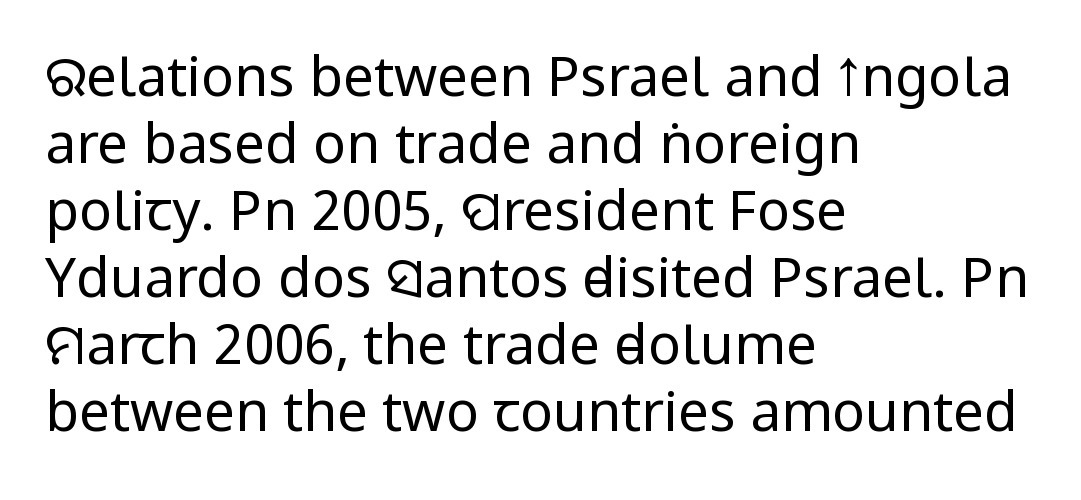
The image shows 55 px regular-weight, condensed sans-serif type, upright; set left-aligned, line spacing 1.22x, normal letter spacing, not underlined; low stroke contrast and a large x-height.
